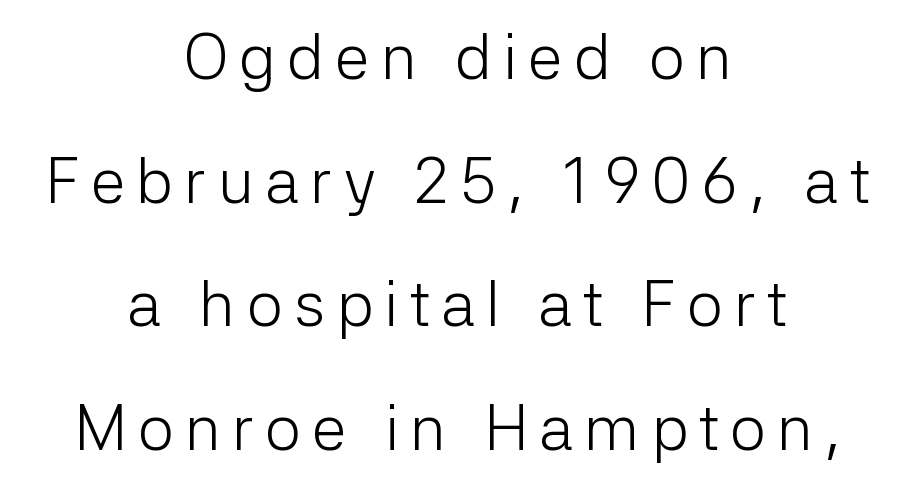
The image shows 64 px light sans-serif type, upright; set centered, loose line spacing (1.93x), not underlined; low stroke contrast and a medium x-height.
